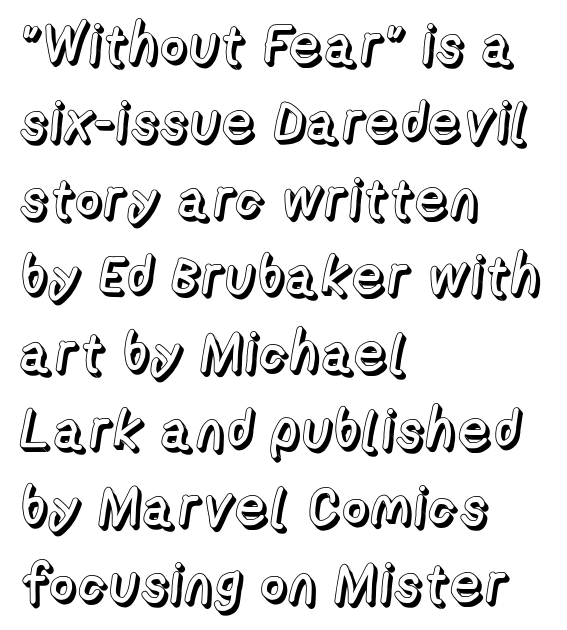
Nobody drew a line under any word here. Standard letterfit; no display-style spreading of the glyphs. Proportional: the letters do not fall into vertical columns.
